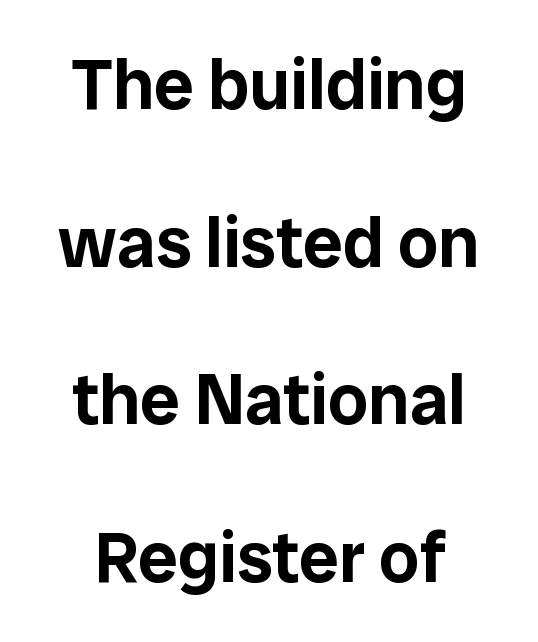
Q: Is the text italic (slanted)? A: No, it is upright.
Q: Is the typeface a serif or a sans-serif typeface? A: Sans-serif.
Q: Is the text underlined? A: No.
Q: Is the spacing between letters normal or unusually wide? A: Normal.
Q: Is the spacing between lines tight, normal or loose? A: Loose.
Q: Width (condensed, normal, or wide)? A: Normal.
Q: Stroke contrast? A: Low.
Q: x-height? A: Medium.
Q: Monospaced? A: No.
